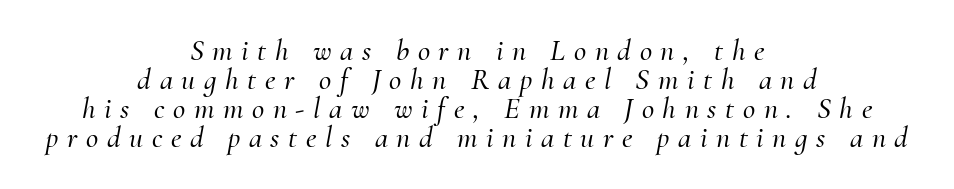
The image shows 30 px serif type, italic (leaning right); set centered, tight line spacing (0.97x), unusually wide letter spacing (+0.29 em), not underlined; medium stroke contrast and a small x-height.
